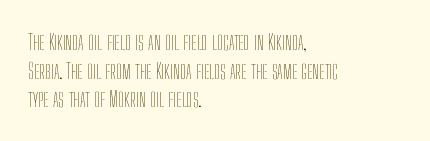
Q: Is the text bold? A: No.
Q: Is the text italic (slanted)? A: No, it is upright.
Q: Is the text underlined? A: No.
Q: How is the paragraph aligned? A: Left-aligned.
Q: Is the spacing between letters normal or unusually wide? A: Normal.
Q: Is the spacing between lines tight, normal or loose? A: Normal.
